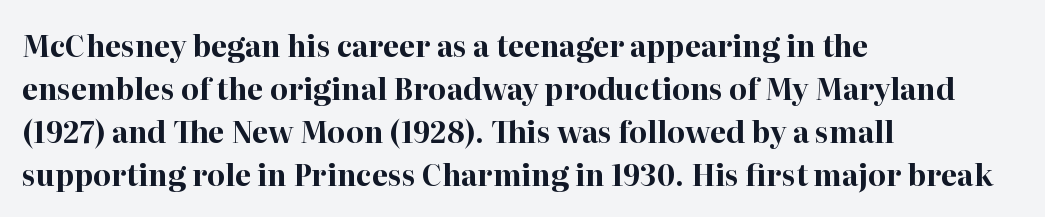
{"serif": "yes", "italic": "no", "bold": "yes", "weight": "bold", "width": "normal", "stroke_contrast": "high", "x_height": "medium", "monospaced": "no", "underline": "no", "align": "left", "line_spacing": "normal", "line_spacing_ratio": 1.48, "letter_spacing": "normal", "letter_spacing_em": 0.0, "glyph_px": 29}
